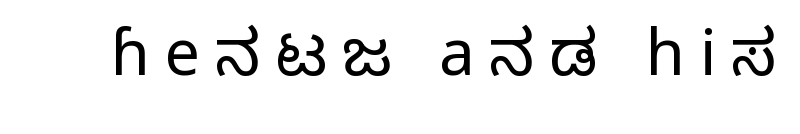
Heaviness? Minimal to ordinary, like unemphasized prose. The face used here is proportionally spaced, like ordinary book or web type. Underlining? Definitely not there. Nope, not italic — everything's standing straight.
